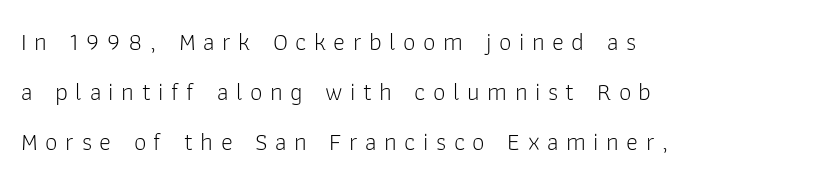
Each word looks stretched out because of the extra space between its letters. Compared with typical paragraphs, the rows here are farther apart. Type without underlining. Is the block centered? No — it sits flush against the left margin. If you drew a line through each stem, it would be perfectly vertical.
